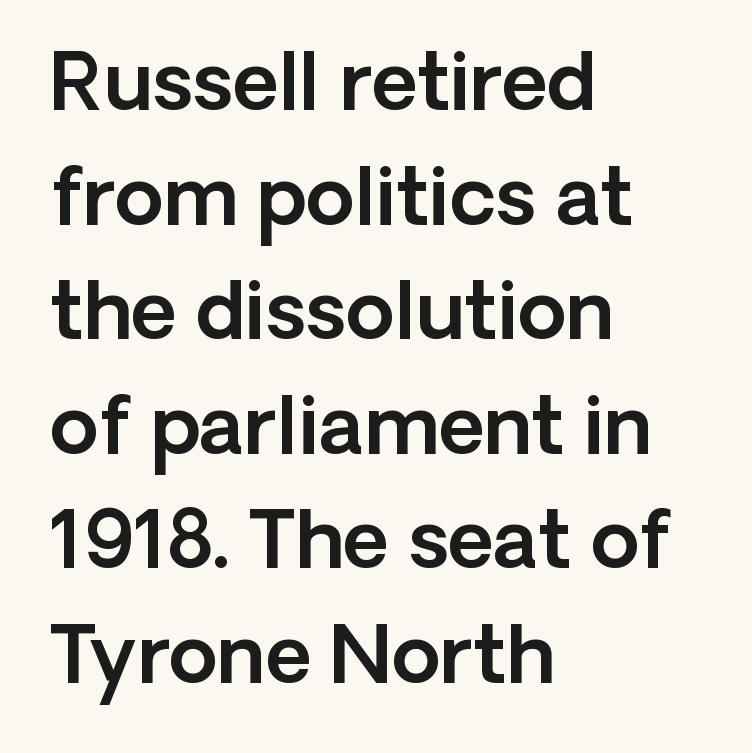
Q: Is the text italic (slanted)? A: No, it is upright.
Q: Is the typeface a serif or a sans-serif typeface? A: Sans-serif.
Q: Is the text underlined? A: No.
Q: How is the paragraph aligned? A: Left-aligned.
Q: Is the spacing between letters normal or unusually wide? A: Normal.
Q: Is the spacing between lines tight, normal or loose? A: Normal.
Q: Width (condensed, normal, or wide)? A: Normal.
Q: x-height? A: Medium.
Q: Monospaced? A: No.
